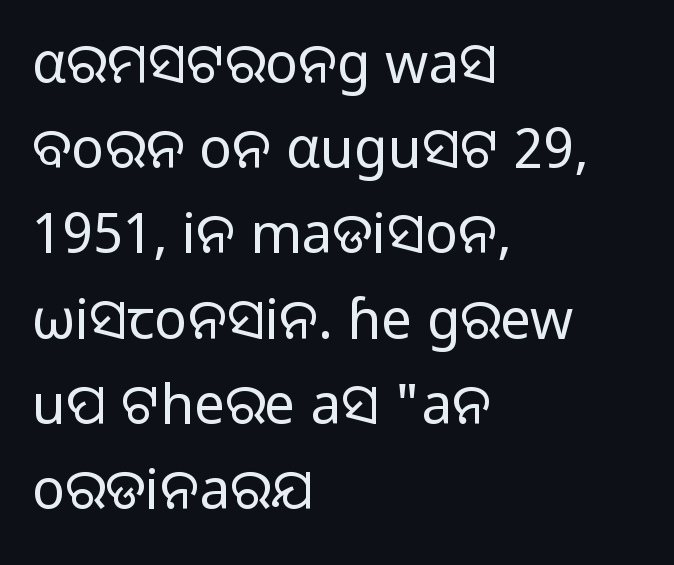
{"serif": "no", "italic": "no", "bold": "no", "weight": "regular", "width": "normal", "stroke_contrast": "low", "x_height": "medium", "monospaced": "no", "underline": "no", "align": "left", "line_spacing": "normal", "line_spacing_ratio": 1.55, "letter_spacing": "normal", "letter_spacing_em": 0.0, "glyph_px": 55}
